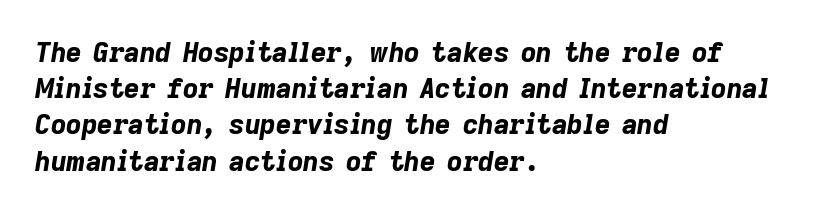
Q: Is the text bold? A: Yes.
Q: Is the text italic (slanted)? A: Yes, it leans right by about 9 degrees.
Q: Is the text underlined? A: No.
Q: How is the paragraph aligned? A: Left-aligned.
Q: Is the spacing between letters normal or unusually wide? A: Normal.
Q: Is the spacing between lines tight, normal or loose? A: Normal.
